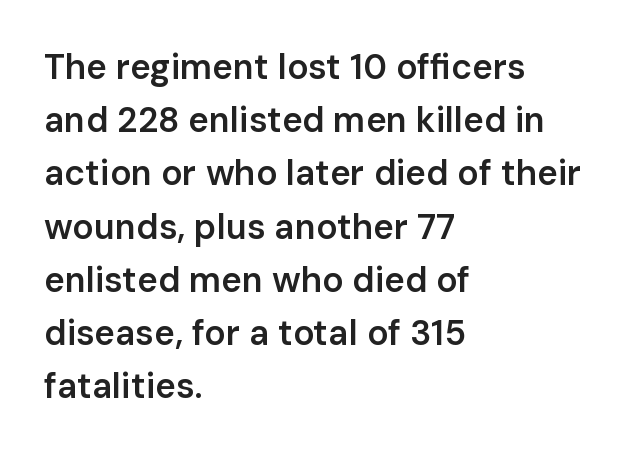
In terms of letterspacing, this is plain default setting. Does the weight exceed regular? Yes, but only to semibold. Lines of text with bare space underneath. Letterform terminals end flat and unadorned throughout the passage.
